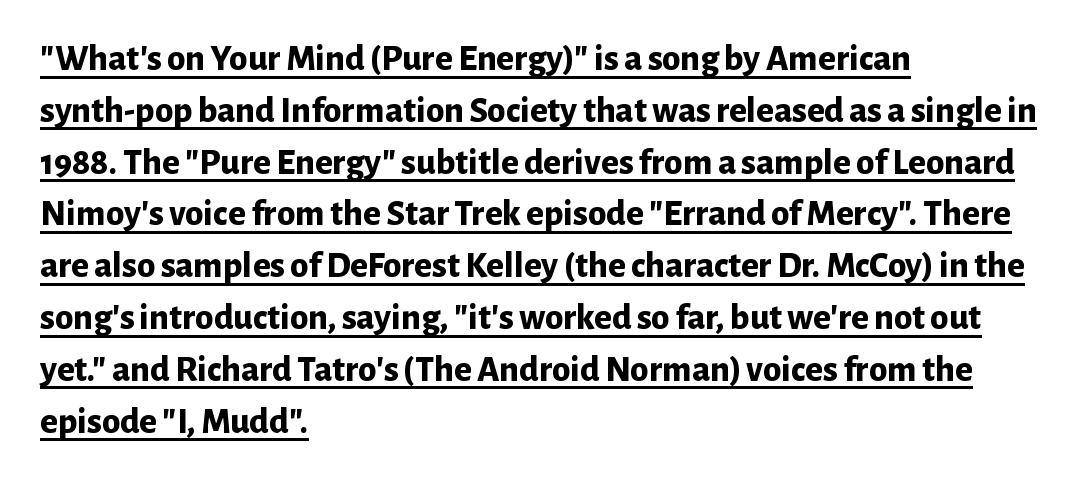
Set as a true bold cut, around the 700 mark. Ordinary non-slanted type is in use. Proportional: the letters do not fall into vertical columns. Are there feet on the stems? There aren't — it's a sans. Is there an underline? Yes — a line sits under the letters. Left-aligned paragraph, ragged on the right.
